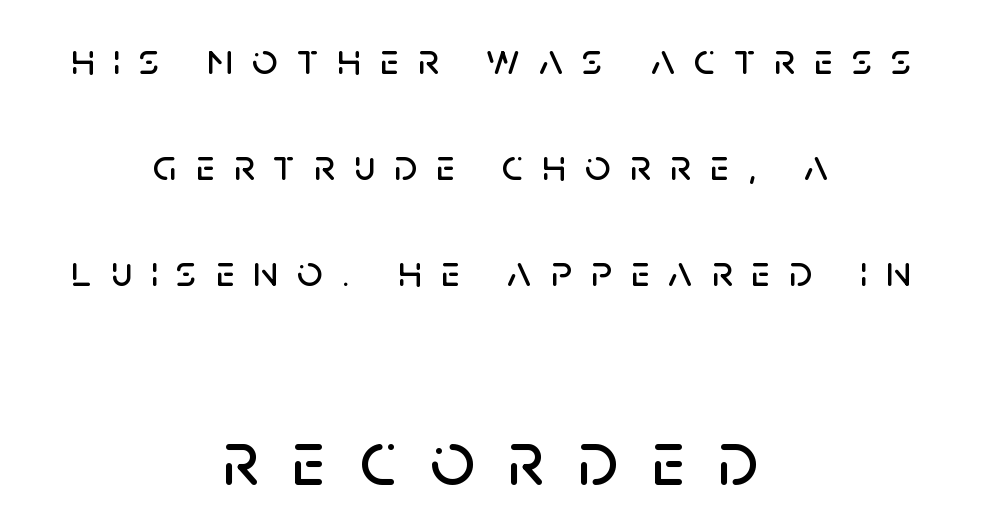
Successive baselines arrive slowly, with a big drop between each. Unmarked baselines from the first word to the last. The lettering stays uniformly vertical, giving the passage a roman look. Regarding serifs, this sample does without them. Every row of glyphs is offset so its center matches the block's center.
